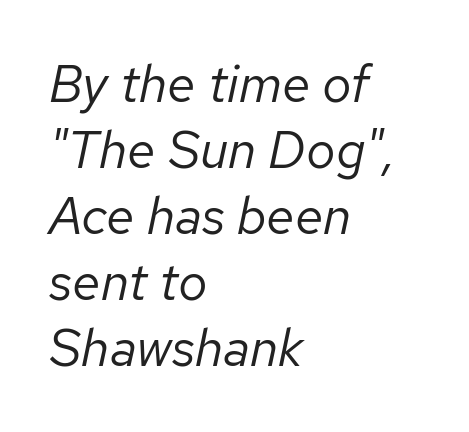
{"italic": "yes", "lean": "right", "slant_degrees": 12, "bold": "no", "weight": "regular", "width": "normal", "stroke_contrast": "low", "x_height": "medium", "monospaced": "no", "underline": "no", "align": "left", "line_spacing": "normal", "line_spacing_ratio": 1.27, "letter_spacing": "normal", "letter_spacing_em": 0.0, "glyph_px": 52}
